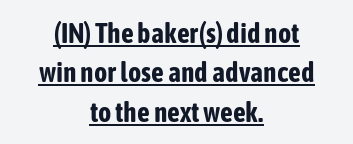
{"serif": "no", "italic": "no", "bold": "yes", "weight": "bold", "width": "condensed", "stroke_contrast": "low", "x_height": "medium", "monospaced": "no", "underline": "yes", "align": "center", "line_spacing": "normal", "line_spacing_ratio": 1.41, "letter_spacing": "normal", "letter_spacing_em": 0.0, "glyph_px": 28}
